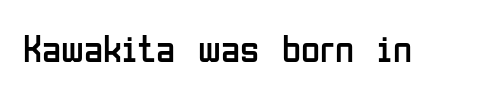
Q: Is the text bold? A: No.
Q: Is the text italic (slanted)? A: No, it is upright.
Q: Is the typeface a serif or a sans-serif typeface? A: Sans-serif.
Q: Is the text underlined? A: No.
Q: Is the spacing between letters normal or unusually wide? A: Normal.
Q: Width (condensed, normal, or wide)? A: Condensed.
Q: Stroke contrast? A: Low.
Q: x-height? A: Medium.
Q: Monospaced? A: No.
